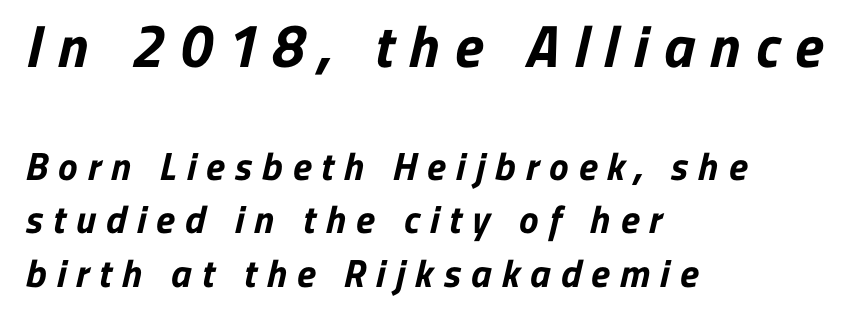
The image shows 59 px bold sans-serif type; set left-aligned, normal line spacing (1.36x), unusually wide letter spacing (+0.26 em), not underlined; the first (top) block is 1.51x larger; low stroke contrast and a medium x-height.
